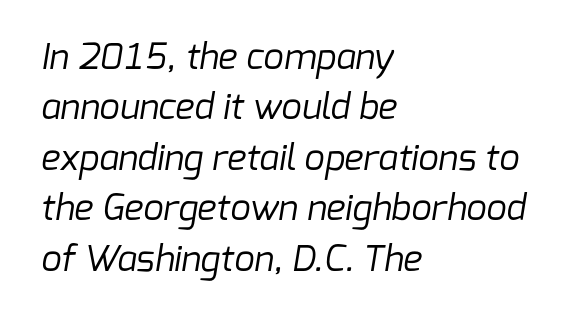
The image shows 36 px regular-weight sans-serif type; set left-aligned, normal line spacing (1.4x), normal letter spacing, not underlined; low stroke contrast and a medium x-height.
